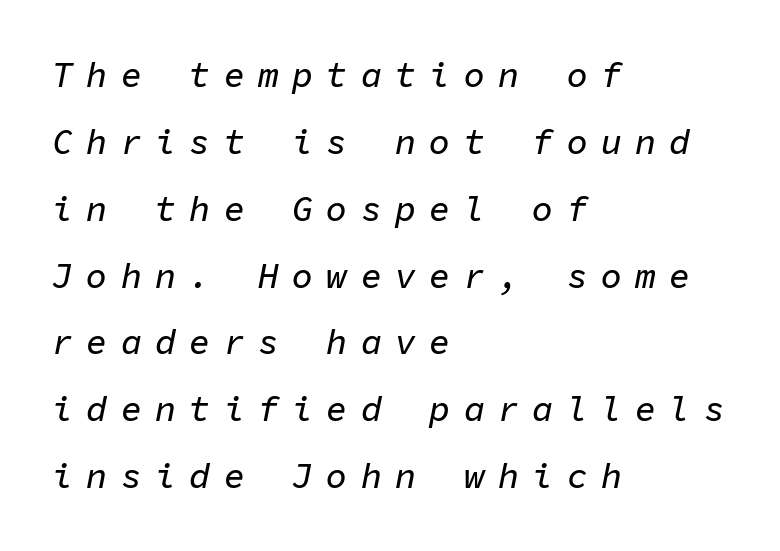
Q: Is the text italic (slanted)? A: Yes, it leans right by about 11 degrees.
Q: Is the text underlined? A: No.
Q: How is the paragraph aligned? A: Left-aligned.
Q: Is the spacing between letters normal or unusually wide? A: Unusually wide.
Q: Is the spacing between lines tight, normal or loose? A: Loose.
Q: Width (condensed, normal, or wide)? A: Normal.
Q: Stroke contrast? A: Low.
Q: x-height? A: Medium.
Q: Monospaced? A: Yes.
